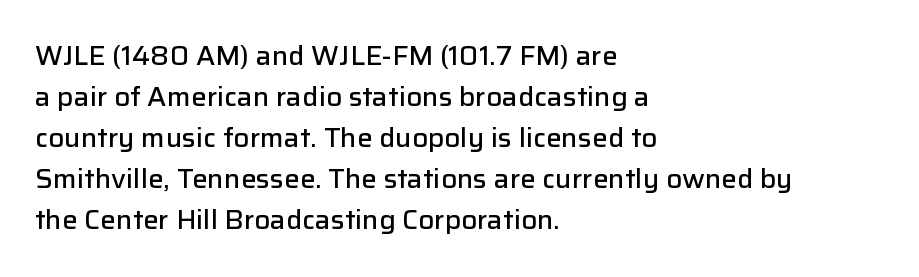
{"italic": "no", "bold": "semi", "underline": "no", "align": "left", "line_spacing": "normal", "line_spacing_ratio": 1.58, "letter_spacing": "normal", "letter_spacing_em": 0.0, "glyph_px": 26}
